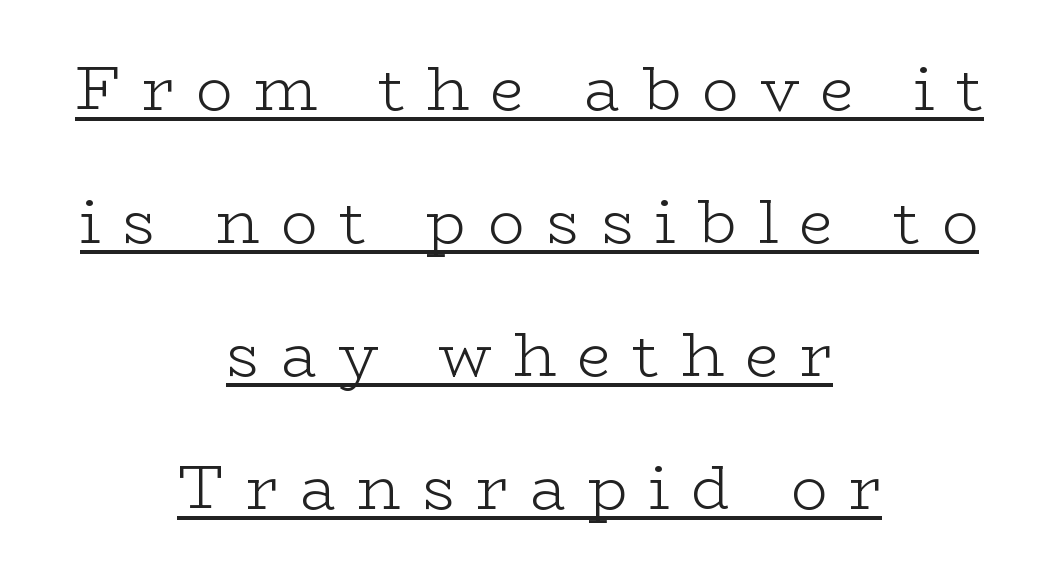
Q: Is the text bold? A: No.
Q: Is the text italic (slanted)? A: No, it is upright.
Q: Is the typeface a serif or a sans-serif typeface? A: Serif.
Q: Is the text underlined? A: Yes.
Q: How is the paragraph aligned? A: Centered.
Q: Is the spacing between letters normal or unusually wide? A: Unusually wide.
Q: Is the spacing between lines tight, normal or loose? A: Loose.
Q: Width (condensed, normal, or wide)? A: Wide.
Q: Stroke contrast? A: Low.
Q: x-height? A: Medium.
Q: Monospaced? A: No.
